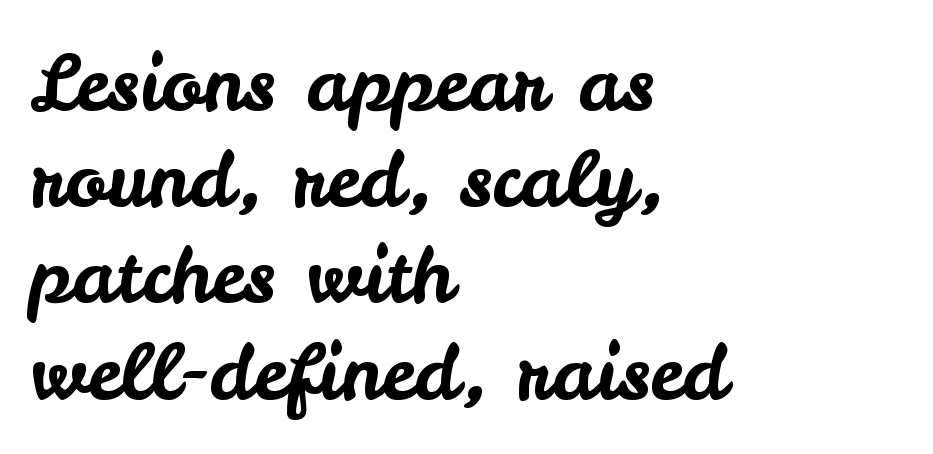
The image shows 77 px sans-serif type; set left-aligned, normal line spacing (1.25x), normal letter spacing, not underlined; low stroke contrast and a small x-height.
